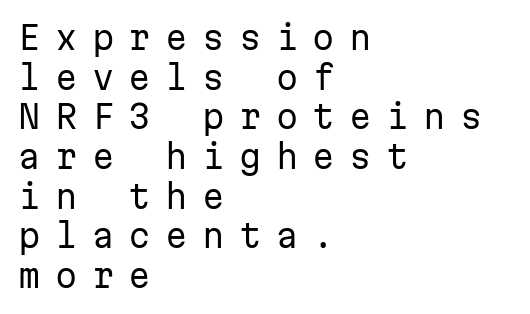
If you drew a ruler down the left edge, every line would touch it. These lines are composed in type without serifs. Type without underlining. A light-to-regular cut is what we see here.
